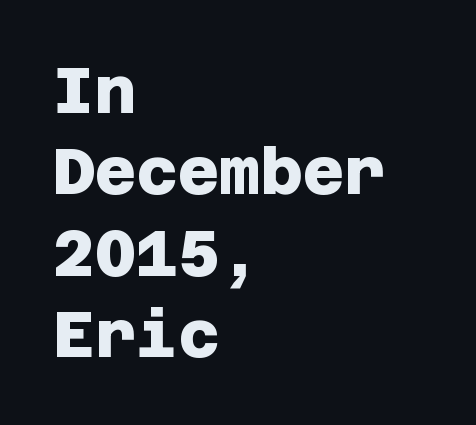
Q: Is the text bold? A: Yes.
Q: Is the typeface a serif or a sans-serif typeface? A: Sans-serif.
Q: Is the text underlined? A: No.
Q: How is the paragraph aligned? A: Left-aligned.
Q: Is the spacing between letters normal or unusually wide? A: Normal.
Q: Is the spacing between lines tight, normal or loose? A: Normal.
Q: Width (condensed, normal, or wide)? A: Normal.
Q: Stroke contrast? A: Low.
Q: x-height? A: Large.
